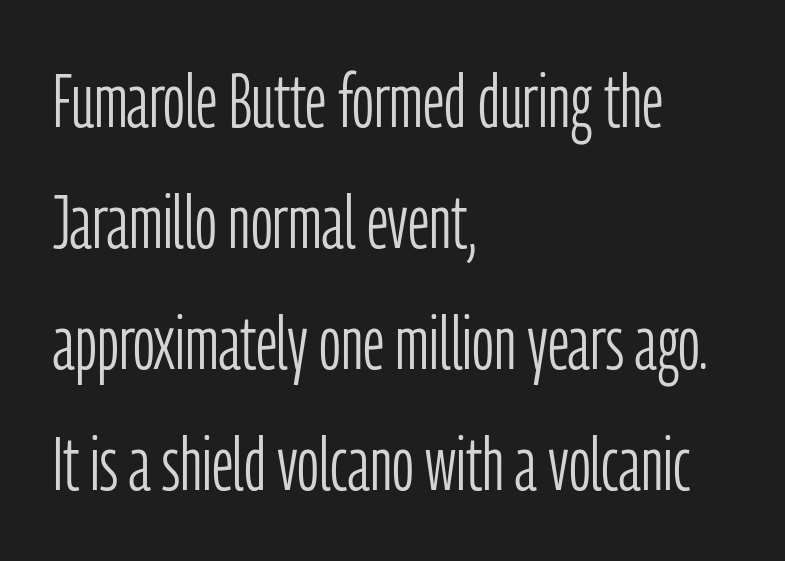
Default kerning and tracking; the words read as compact shapes. Unlike italic type, these characters show no tilt at all. The font sits on the lighter half of the weight spectrum, regular included. Is this a fixed-width face? No — the glyphs have proportional, varying widths. The rendering shows plain stroke endings on the letterforms — a sans-serif design. Interline gaps are of average width in this sample.
